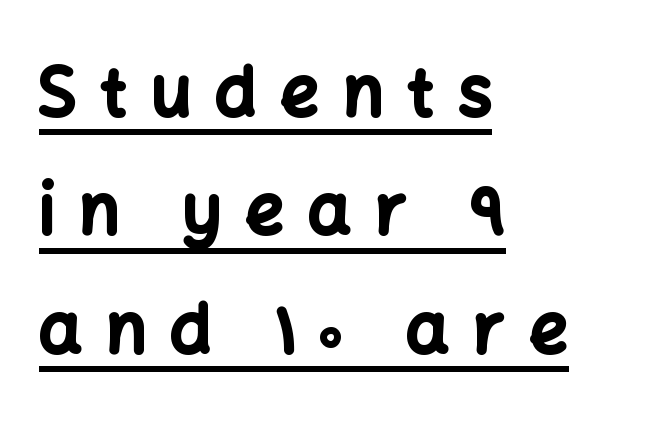
The line texture is sparse and dotted thanks to wide tracking. Are there feet on the stems? There aren't — it's a sans. Underline: present. Is the type bold? Yes — the strokes are clearly thick and heavy.
